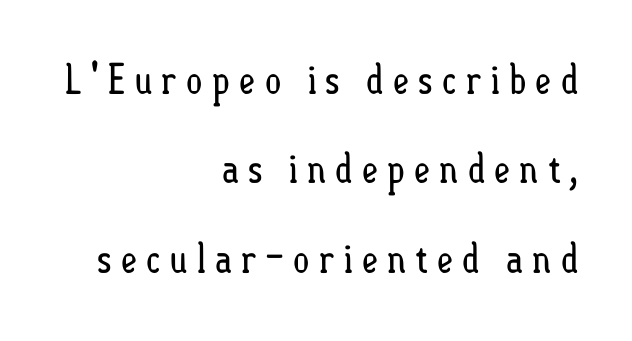
{"italic": "no", "bold": "no", "weight": "regular", "width": "condensed", "stroke_contrast": "low", "x_height": "small", "monospaced": "no", "underline": "no", "align": "right", "line_spacing": "loose", "line_spacing_ratio": 2.18, "letter_spacing": "wide", "letter_spacing_em": 0.2, "glyph_px": 41}
